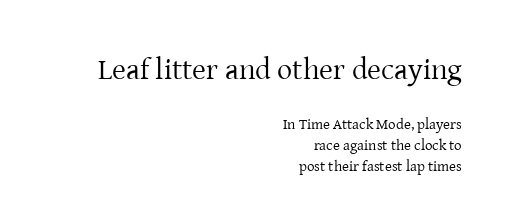
Rendered with straight, roman letterforms. What stands out about the letter spacing? Nothing — it is the standard amount. Descenders hang freely into open space. Visually the block forms a straight wall on the right and a jagged coastline on the left. Each stroke keeps to a modest, everyday thickness or less. This sample has the flowing, uneven cadence of proportional lettering.
